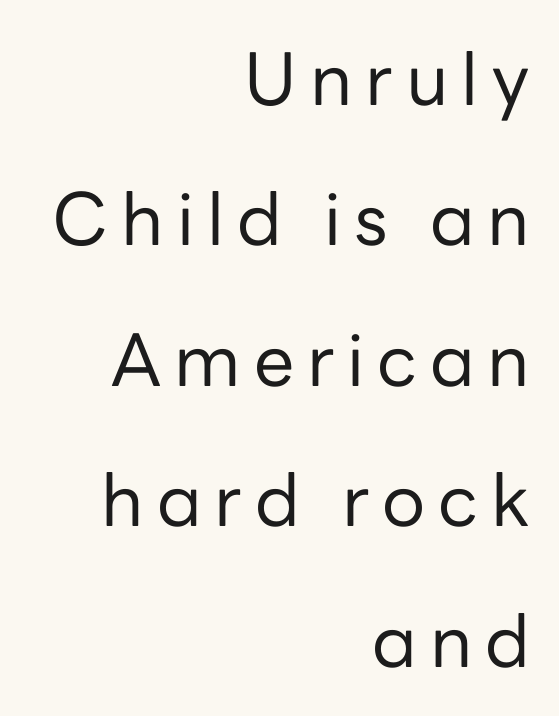
{"serif": "no", "italic": "no", "bold": "no", "weight": "regular", "width": "normal", "stroke_contrast": "low", "x_height": "medium", "monospaced": "no", "underline": "no", "align": "right", "line_spacing": "loose", "line_spacing_ratio": 1.95, "glyph_px": 72}
